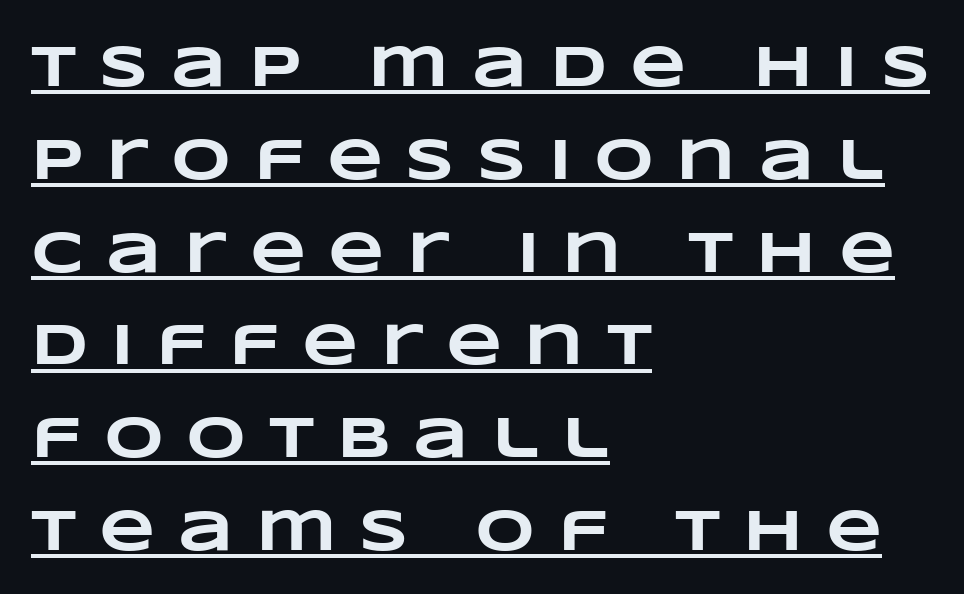
{"bold": "yes", "weight": "heavy", "width": "wide", "stroke_contrast": "low", "x_height": "large", "monospaced": "no", "underline": "yes", "align": "left", "line_spacing": "normal", "line_spacing_ratio": 1.6, "letter_spacing": "wide", "letter_spacing_em": 0.39, "glyph_px": 58}
